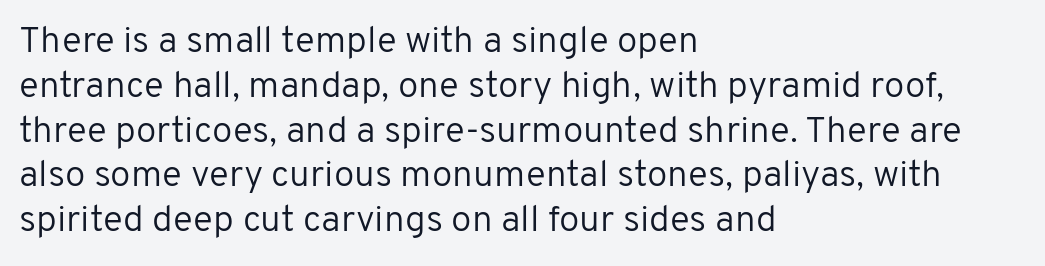
The image shows 37 px regular-weight sans-serif type, upright; set left-aligned, line spacing 1.21x, normal letter spacing, not underlined; low stroke contrast and a medium x-height.
